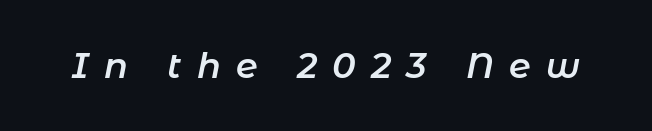
In terms of posture, this sample is oblique. I'd describe the lettering as semibold — firm but not a full bold. The words here are not underlined. Does extra space separate the letters? Yes, quite a lot of it. The passage shown is typed in a proportional face where columns would drift.
